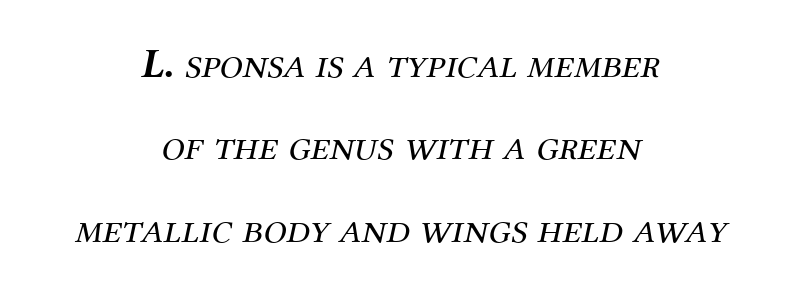
Q: Is the text bold? A: No.
Q: Is the text italic (slanted)? A: Yes, it leans right by about 12 degrees.
Q: Is the typeface a serif or a sans-serif typeface? A: Serif.
Q: Is the text underlined? A: No.
Q: How is the paragraph aligned? A: Centered.
Q: Is the spacing between letters normal or unusually wide? A: Normal.
Q: Is the spacing between lines tight, normal or loose? A: Loose.
Q: Width (condensed, normal, or wide)? A: Normal.
Q: Stroke contrast? A: Medium.
Q: x-height? A: Medium.
Q: Monospaced? A: No.
